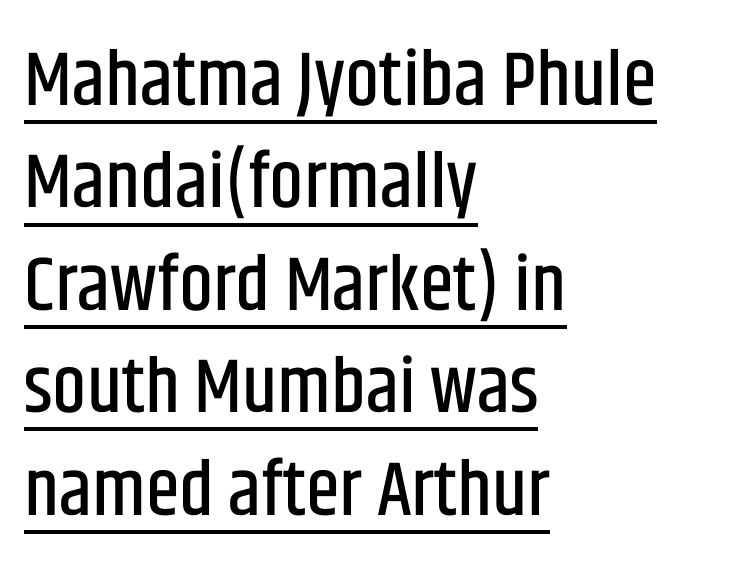
The image shows 77 px condensed sans-serif type, upright; set left-aligned, normal line spacing (1.33x), normal letter spacing, underlined; low stroke contrast and a large x-height.
